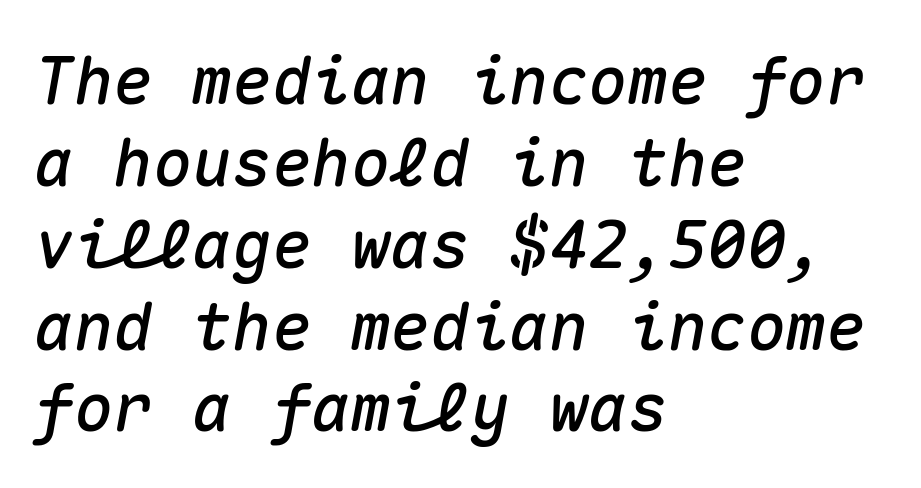
The image shows 66 px text type, italic (leaning right), monospaced; set left-aligned, line spacing 1.24x, normal letter spacing, not underlined; medium stroke contrast and a medium x-height.
